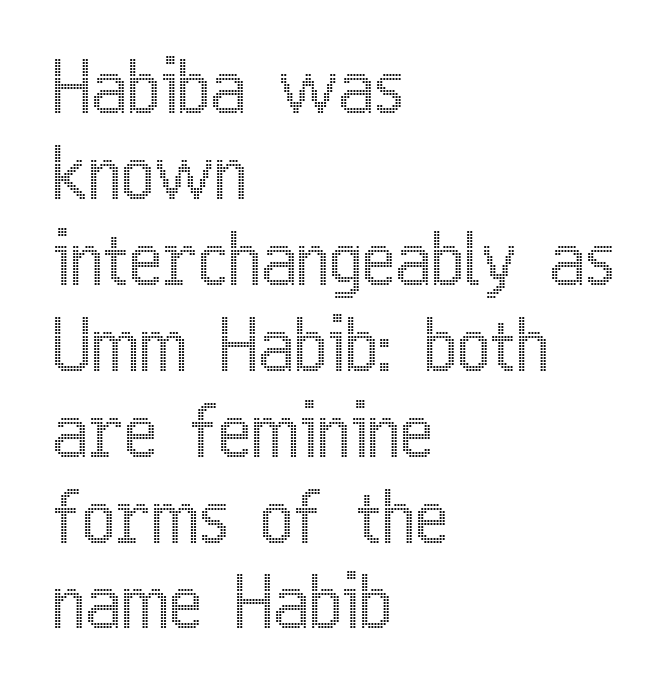
The image shows 71 px condensed type, upright; set left-aligned, line spacing 1.21x, normal letter spacing, not underlined; a medium x-height.
